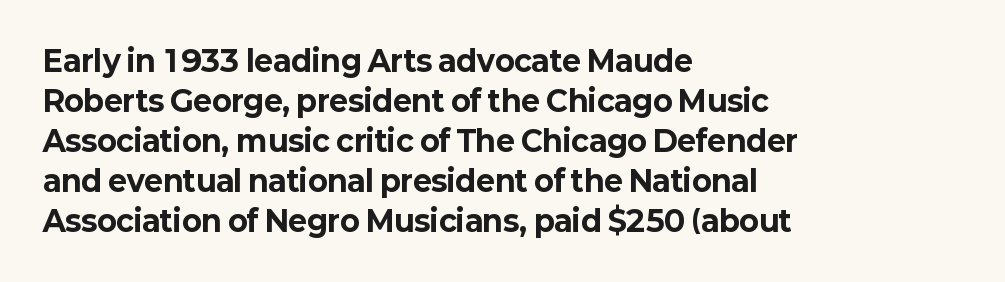
Q: Is the text bold? A: Yes.
Q: Is the text italic (slanted)? A: No, it is upright.
Q: Is the typeface a serif or a sans-serif typeface? A: Sans-serif.
Q: Is the text underlined? A: No.
Q: How is the paragraph aligned? A: Left-aligned.
Q: Is the spacing between letters normal or unusually wide? A: Normal.
Q: Is the spacing between lines tight, normal or loose? A: Normal.
Q: Width (condensed, normal, or wide)? A: Normal.
Q: Stroke contrast? A: Low.
Q: x-height? A: Medium.
Q: Monospaced? A: No.
